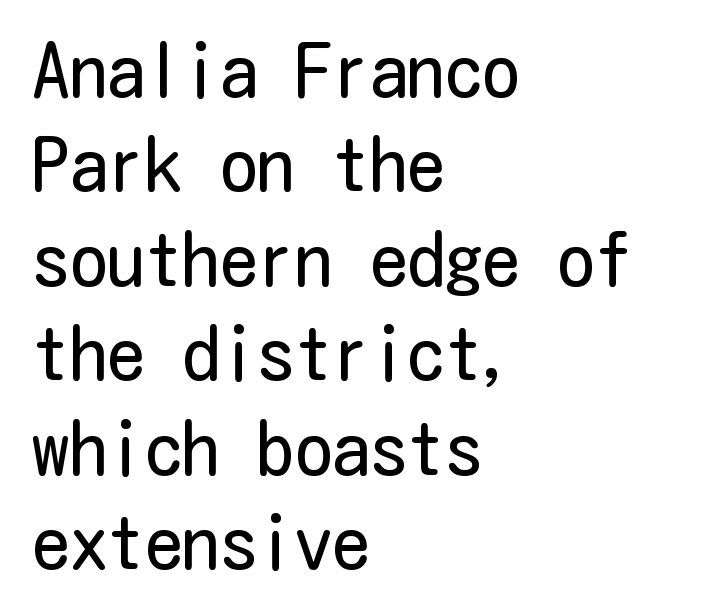
The image shows 75 px regular-weight, condensed sans-serif type, upright; set left-aligned, normal line spacing (1.26x), normal letter spacing, not underlined; low stroke contrast and a medium x-height.
